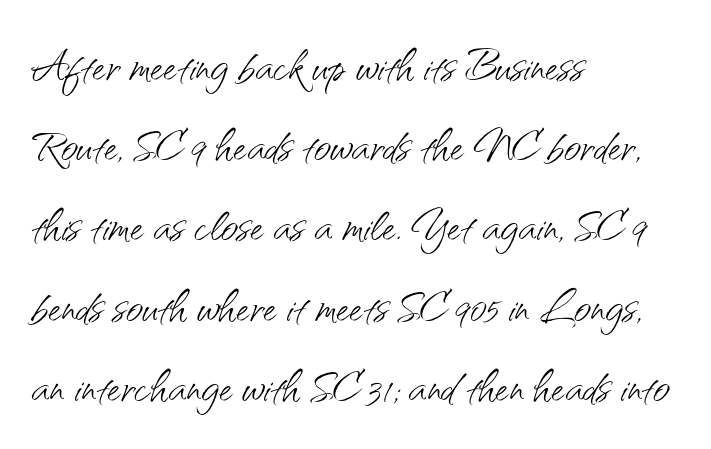
Plain, unruled lines of type. Character widths vary here, with narrow letters taking less room than wide ones. This sample uses plain, unmodified letter spacing. How would I describe the line gaps? Plain and ordinary.
